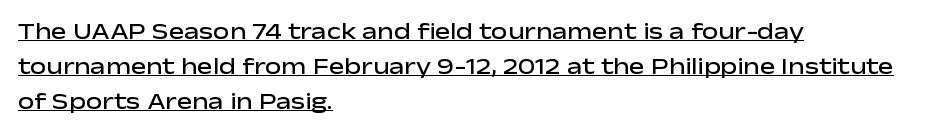
Q: Is the text bold? A: Semi-bold.
Q: Is the text italic (slanted)? A: No, it is upright.
Q: Is the text underlined? A: Yes.
Q: How is the paragraph aligned? A: Left-aligned.
Q: Is the spacing between letters normal or unusually wide? A: Normal.
Q: Is the spacing between lines tight, normal or loose? A: Normal.
